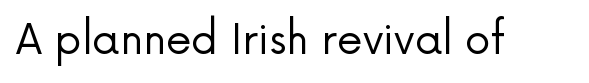
{"serif": "no", "italic": "no", "bold": "no", "weight": "regular", "width": "normal", "stroke_contrast": "low", "x_height": "medium", "monospaced": "no", "underline": "no", "letter_spacing": "normal", "letter_spacing_em": 0.0, "glyph_px": 41}
